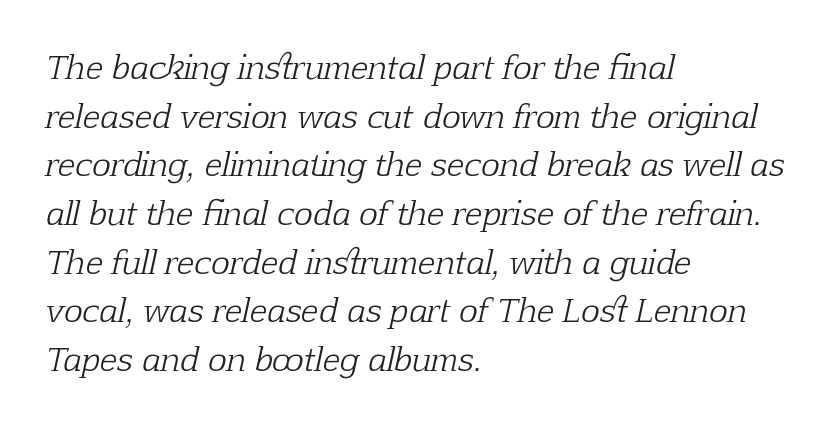
A typesetter would call this proportional, since set widths differ per character. Any mark beneath the type? The region is blank. The font's italic variant was chosen for this text. Think standard paragraph weight, or any step lighter than that. The rendering keeps characters at their native spacing. Small tapered or slab feet sit at the stroke ends, so this counts as serif.
